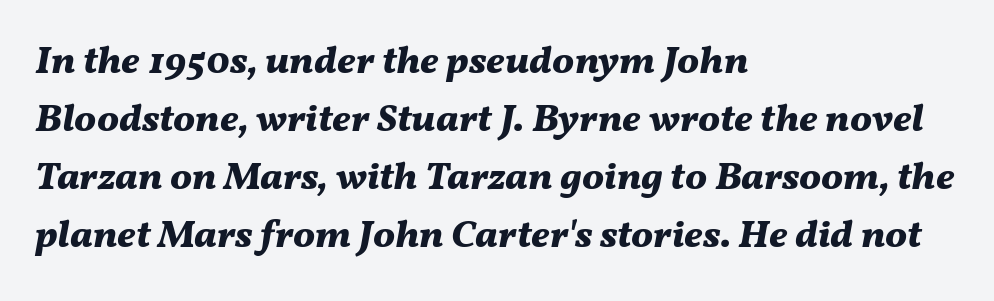
The image shows 39 px bold type, italic (leaning right); set left-aligned, normal line spacing (1.49x), normal letter spacing, not underlined; medium stroke contrast and a medium x-height.
